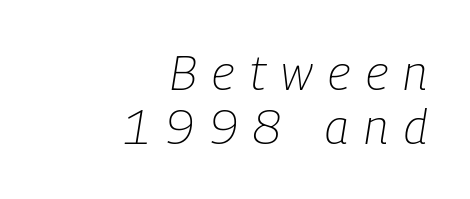
{"italic": "yes", "lean": "right", "slant_degrees": 9, "bold": "no", "weight": "light", "width": "condensed", "stroke_contrast": "low", "x_height": "medium", "monospaced": "no", "underline": "no", "align": "right", "line_spacing": "tight", "line_spacing_ratio": 1.13, "letter_spacing": "wide", "letter_spacing_em": 0.33, "glyph_px": 48}
